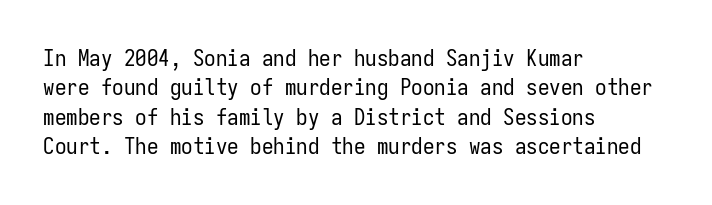
The image shows 23 px text type, upright; set left-aligned, normal line spacing (1.28x), normal letter spacing, not underlined.
